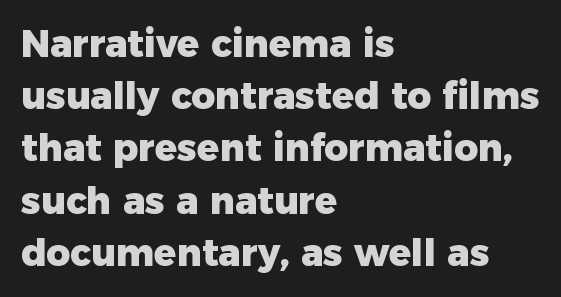
The image shows 37 px heavy sans-serif type, upright; set left-aligned, normal line spacing (1.41x), normal letter spacing, not underlined; low stroke contrast and a medium x-height.
